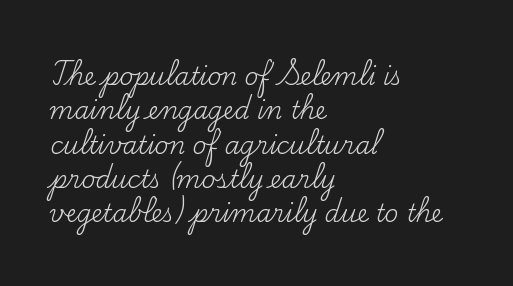
Vertical stems look standard width or narrower in stroke. Default kerning and tracking; the words read as compact shapes. These lines are set flush left with a ragged right edge. The baseline area is clear.
